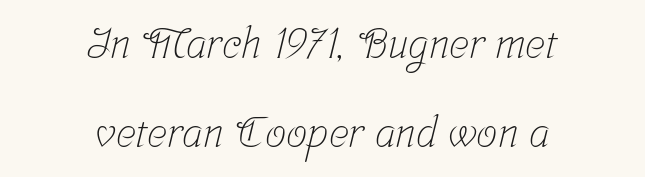
Leading: increased. Think of a printed novel: that variable character pitch is what you see here. Letters have the restrained weight of plain body copy at most. Quick note: underline off.
